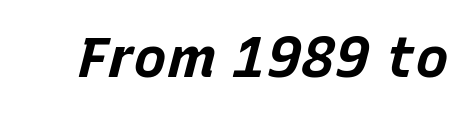
{"italic": "yes", "lean": "right", "slant_degrees": 15, "bold": "yes", "weight": "bold", "width": "normal", "stroke_contrast": "low", "x_height": "large", "monospaced": "no", "underline": "no", "letter_spacing": "normal", "letter_spacing_em": 0.0, "glyph_px": 57}
